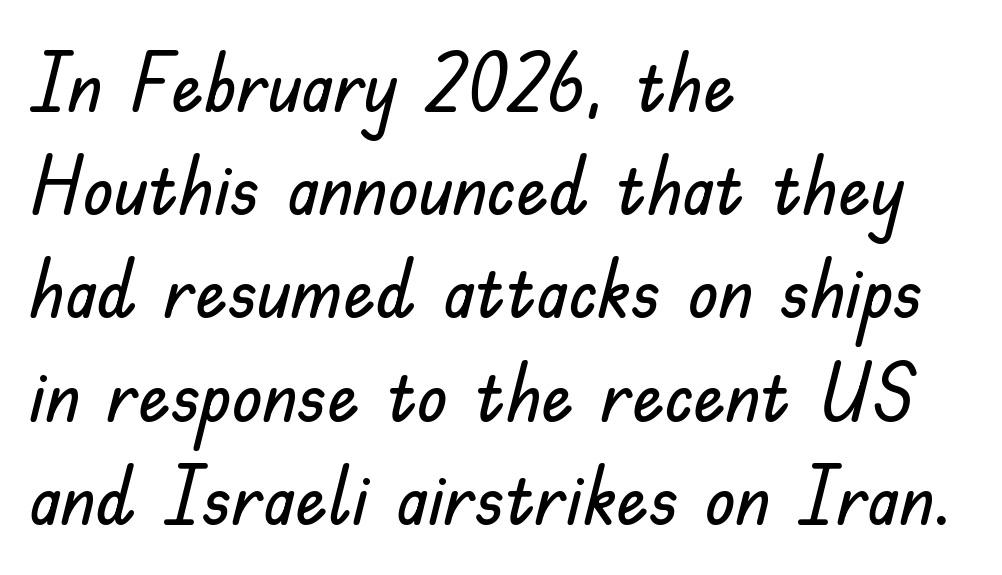
{"serif": "no", "width": "normal", "stroke_contrast": "low", "x_height": "small", "monospaced": "no", "underline": "no", "align": "left", "line_spacing": "normal", "line_spacing_ratio": 1.29, "letter_spacing": "normal", "letter_spacing_em": 0.0, "glyph_px": 80}
